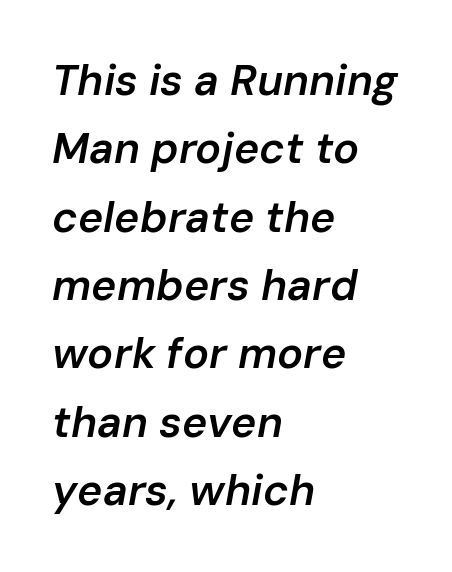
The image shows 43 px semibold type, italic (leaning right); set left-aligned, normal line spacing (1.59x), normal letter spacing, not underlined; low stroke contrast and a medium x-height.
